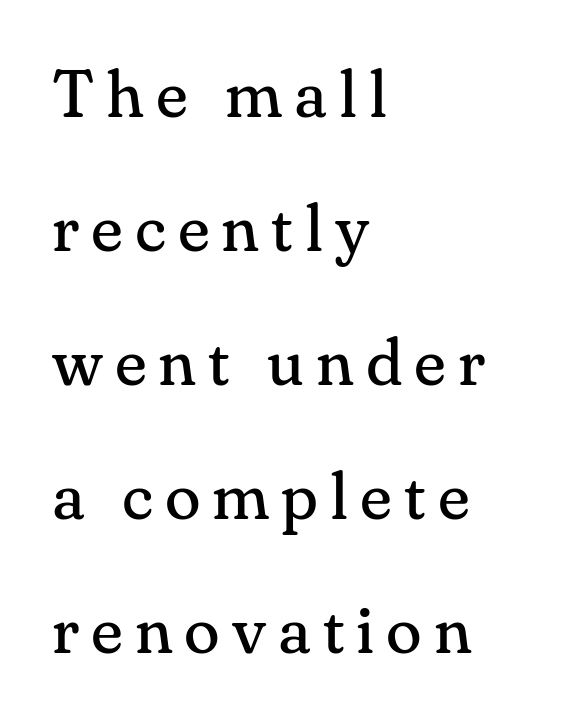
Q: Is the text bold? A: No.
Q: Is the text italic (slanted)? A: No, it is upright.
Q: Is the typeface a serif or a sans-serif typeface? A: Serif.
Q: Is the text underlined? A: No.
Q: How is the paragraph aligned? A: Left-aligned.
Q: Is the spacing between lines tight, normal or loose? A: Loose.
Q: Width (condensed, normal, or wide)? A: Normal.
Q: Stroke contrast? A: Medium.
Q: x-height? A: Small.
Q: Monospaced? A: No.
